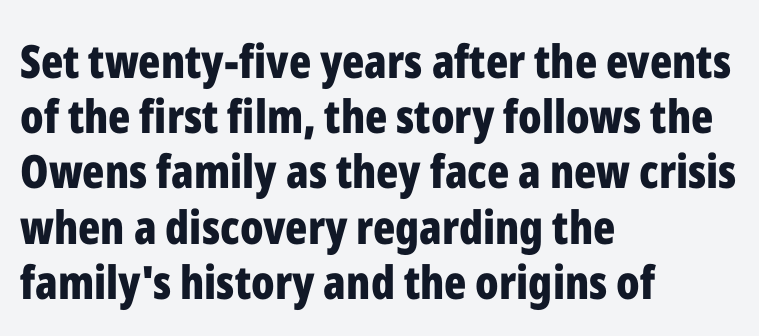
The image shows 46 px bold, condensed sans-serif type, upright; set left-aligned, line spacing 1.2x, normal letter spacing, not underlined; low stroke contrast and a medium x-height.
